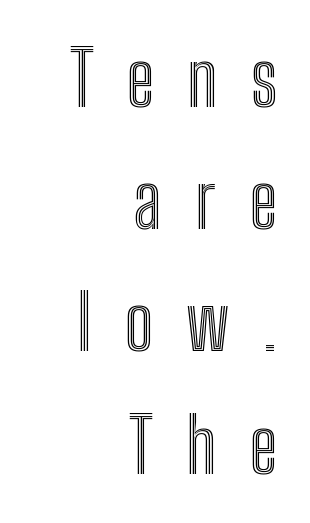
Each word looks stretched out because of the extra space between its letters. Typeset ragged left — the right edge is the straight one. Designer's note — italics off, roman on. Do the characters align in a grid? No, the font is proportional. Any mark beneath the type? The region is blank. Rows of type keep a routine distance in the vertical direction.
